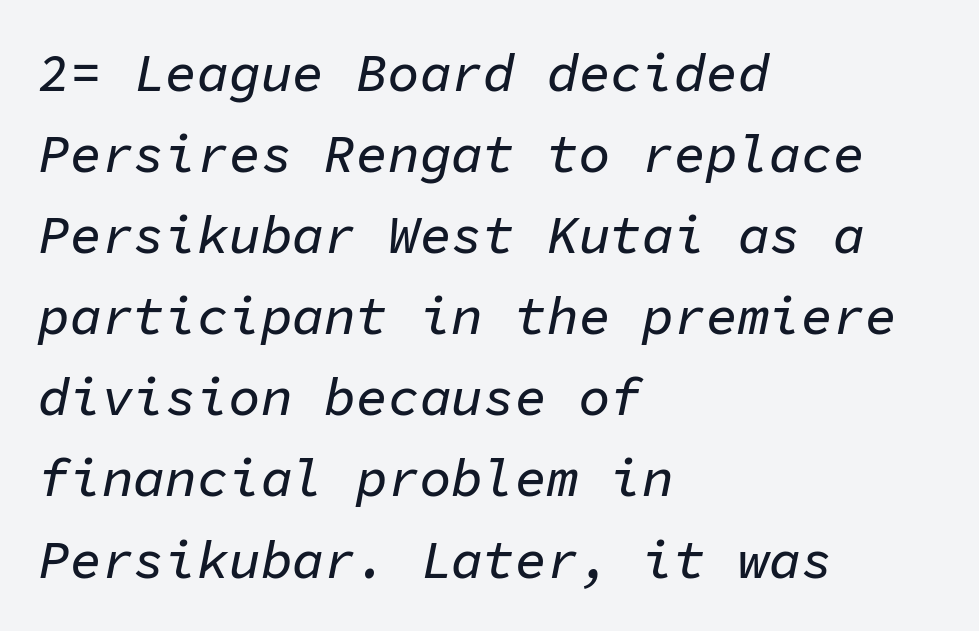
Q: Is the text italic (slanted)? A: Yes, it leans right by about 11 degrees.
Q: Is the text underlined? A: No.
Q: How is the paragraph aligned? A: Left-aligned.
Q: Is the spacing between letters normal or unusually wide? A: Normal.
Q: Is the spacing between lines tight, normal or loose? A: Normal.
Q: Width (condensed, normal, or wide)? A: Normal.
Q: Stroke contrast? A: Low.
Q: x-height? A: Medium.
Q: Monospaced? A: Yes.
